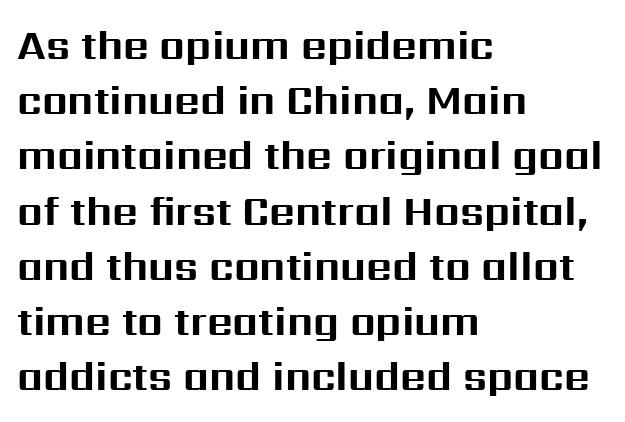
Q: Is the text bold? A: Yes.
Q: Is the text italic (slanted)? A: No, it is upright.
Q: Is the typeface a serif or a sans-serif typeface? A: Sans-serif.
Q: Is the text underlined? A: No.
Q: How is the paragraph aligned? A: Left-aligned.
Q: Is the spacing between letters normal or unusually wide? A: Normal.
Q: Is the spacing between lines tight, normal or loose? A: Normal.
Q: Width (condensed, normal, or wide)? A: Normal.
Q: Stroke contrast? A: Medium.
Q: x-height? A: Medium.
Q: Monospaced? A: No.
